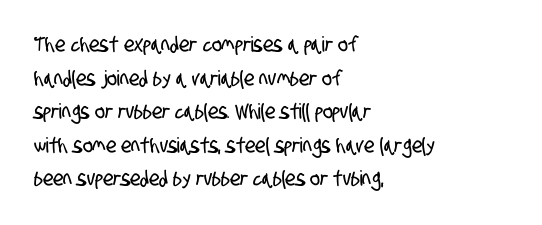
{"underline": "no", "align": "left", "line_spacing": "normal", "line_spacing_ratio": 1.6, "letter_spacing": "normal", "letter_spacing_em": 0.0, "glyph_px": 21}
